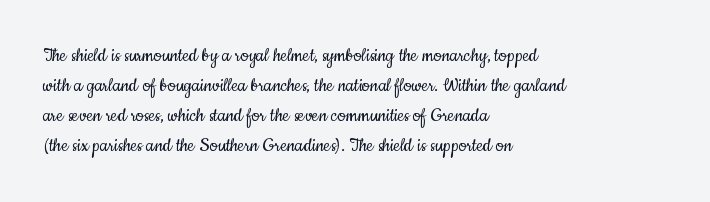
The image shows 22 px text type; set left-aligned, normal line spacing (1.36x), normal letter spacing, not underlined.
